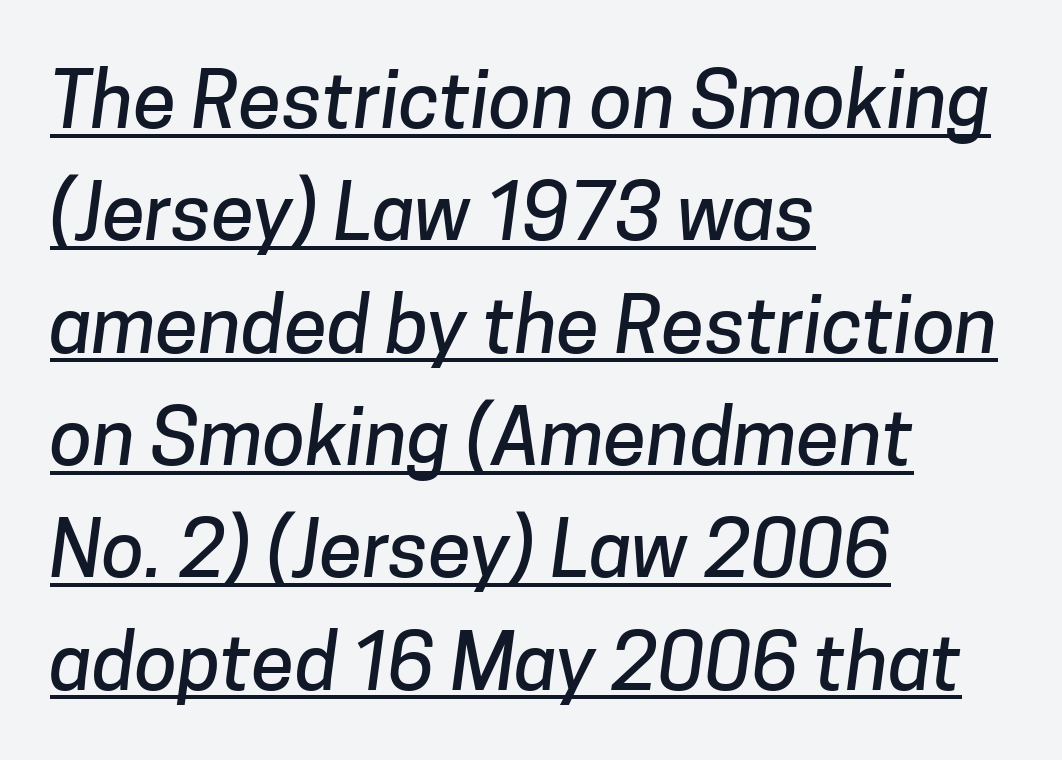
Q: Is the typeface a serif or a sans-serif typeface? A: Sans-serif.
Q: Is the text underlined? A: Yes.
Q: How is the paragraph aligned? A: Left-aligned.
Q: Is the spacing between letters normal or unusually wide? A: Normal.
Q: Is the spacing between lines tight, normal or loose? A: Normal.
Q: Width (condensed, normal, or wide)? A: Normal.
Q: Stroke contrast? A: Low.
Q: x-height? A: Medium.
Q: Monospaced? A: No.
